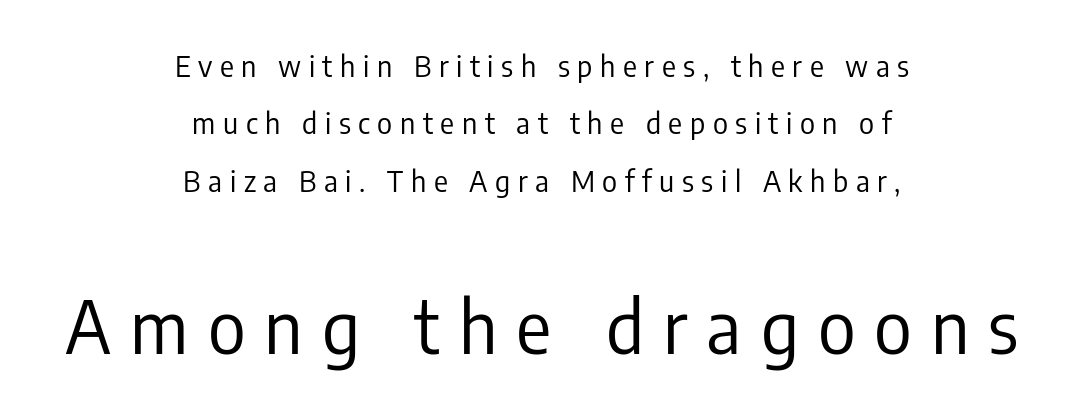
{"serif": "no", "italic": "no", "bold": "no", "weight": "regular", "width": "condensed", "stroke_contrast": "low", "x_height": "medium", "monospaced": "no", "underline": "no", "align": "center", "line_spacing": "loose", "line_spacing_ratio": 1.98, "letter_spacing": "wide", "letter_spacing_em": 0.26, "larger_block": "second", "size_ratio": 2.52, "glyph_px": 73}
